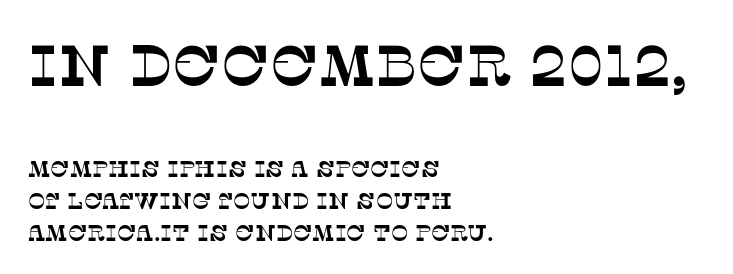
The image shows 58 px serif type; set left-aligned, normal line spacing (1.38x), normal letter spacing, not underlined; the first (top) block is 2.52x larger; low stroke contrast and a large x-height.
